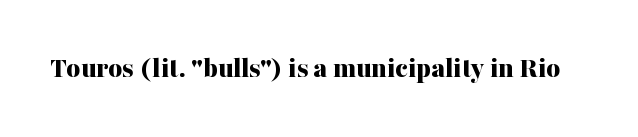
The face used here is seriffed, in the tradition of book romans. Default kerning and tracking; the words read as compact shapes. A typesetter would mark this as roman, not italic. Do the characters align in a grid? No, the font is proportional.
